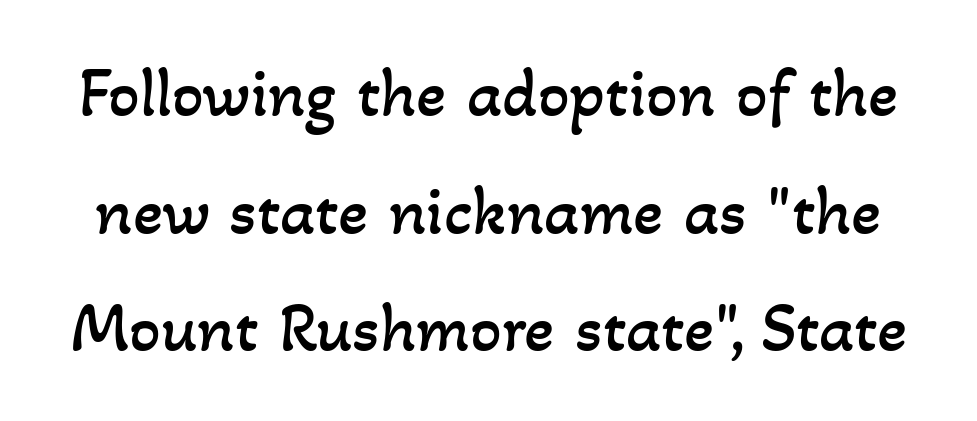
The image shows 70 px regular-weight type; set normal line spacing (1.68x), normal letter spacing, not underlined; low stroke contrast and a small x-height.
